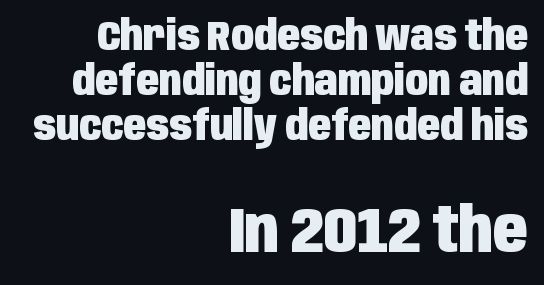
The image shows 63 px heavy, condensed sans-serif type, upright; set right-aligned, tight line spacing (1.07x), normal letter spacing, not underlined; the second (bottom) block is 1.5x larger; low stroke contrast and a large x-height.
